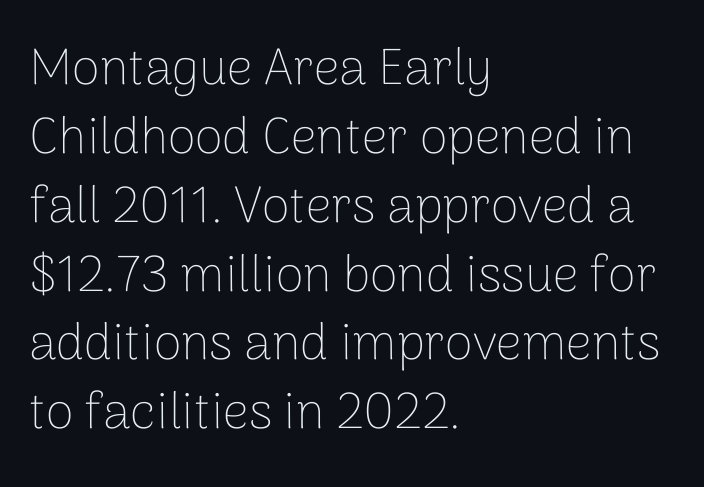
How are the letters spaced? Ordinarily, with no added tracking. Does the type have serifs? No, each stem ends abruptly. Bold? No — there's no thickening of the strokes. Underlining? Definitely not there. Horizontally, the lines are justified to the leading edge only. One glance says typical: line gaps are just what's usual.
